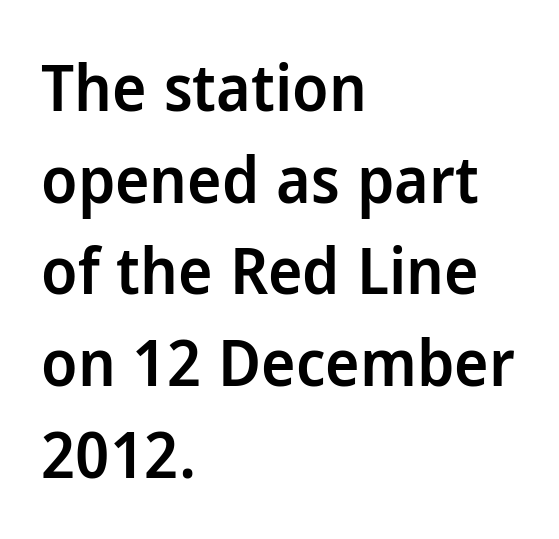
The gap between lines stays unmarked. Proportional: the letters do not fall into vertical columns. Summary of vertical rhythm: regular, with standard interline spacing. Here the glyphs are tracked normally, forming tight word shapes. The type sits square on the baseline with zero lean. Its strokes are somewhat broadened, the hallmark of semibold type.
